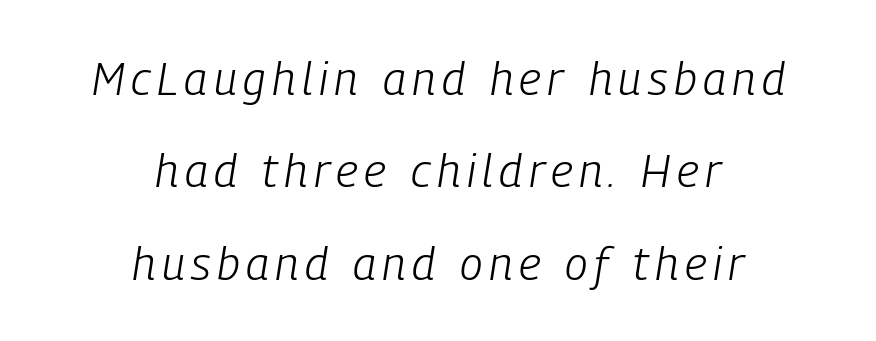
{"italic": "yes", "lean": "right", "slant_degrees": 9, "bold": "no", "weight": "light", "width": "condensed", "stroke_contrast": "low", "x_height": "medium", "monospaced": "no", "underline": "no", "align": "center", "line_spacing": "loose", "line_spacing_ratio": 2.01, "glyph_px": 46}
